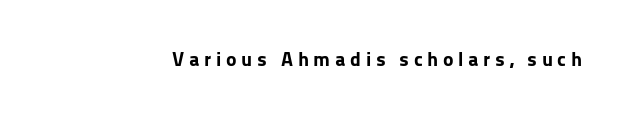
The image shows 20 px bold type, upright; set unusually wide letter spacing (+0.23 em), not underlined.
